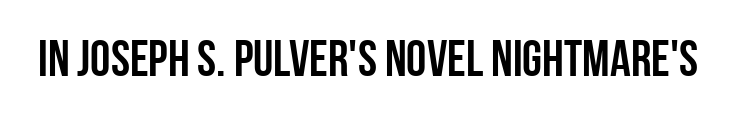
Default kerning and tracking; the words read as compact shapes. Regarding serifs, this sample does without them. Proportional: the letters do not fall into vertical columns. The baseline area is clear. Italic? Not at all — the glyphs are vertical.
